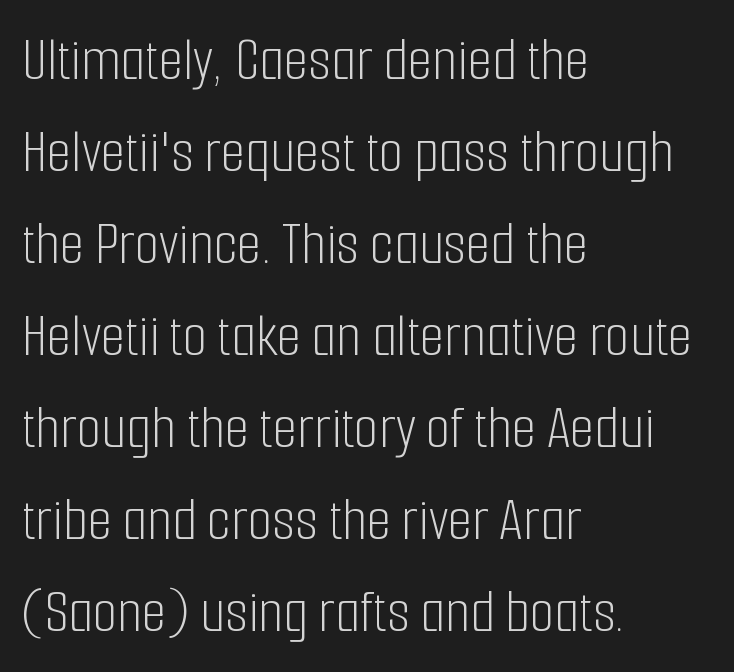
Q: Is the text bold? A: No.
Q: Is the text italic (slanted)? A: No, it is upright.
Q: Is the typeface a serif or a sans-serif typeface? A: Sans-serif.
Q: Is the text underlined? A: No.
Q: How is the paragraph aligned? A: Left-aligned.
Q: Is the spacing between letters normal or unusually wide? A: Normal.
Q: Is the spacing between lines tight, normal or loose? A: Normal.
Q: Width (condensed, normal, or wide)? A: Condensed.
Q: Stroke contrast? A: Low.
Q: x-height? A: Medium.
Q: Monospaced? A: No.
